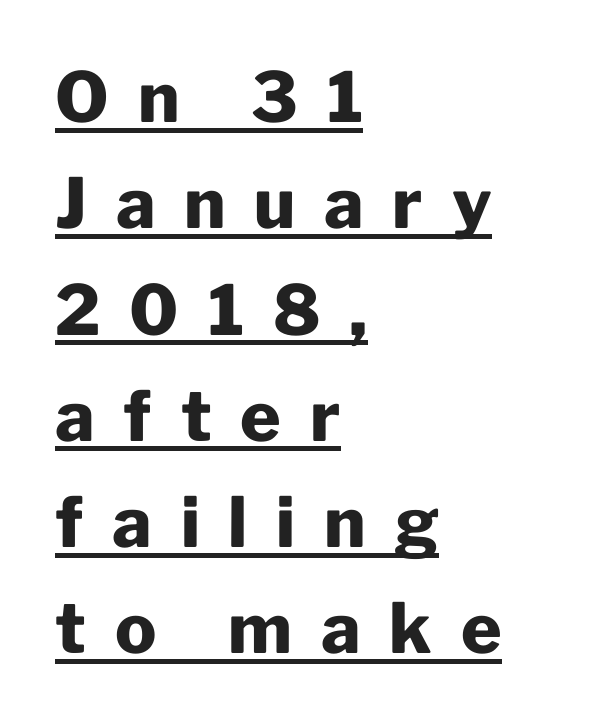
{"serif": "no", "italic": "no", "bold": "yes", "weight": "heavy", "width": "normal", "stroke_contrast": "low", "x_height": "medium", "monospaced": "no", "underline": "yes", "align": "left", "line_spacing": "normal", "line_spacing_ratio": 1.54, "letter_spacing": "wide", "letter_spacing_em": 0.42, "glyph_px": 69}
